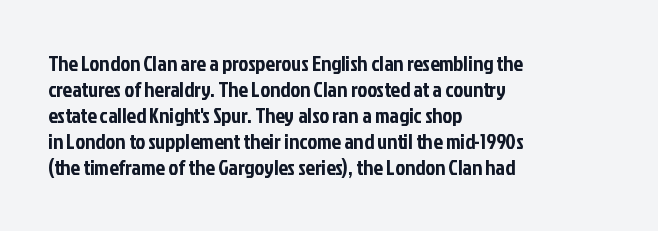
The typesetter chose a ragged-right arrangement here. The type sits square on the baseline with zero lean. There is no visible air inserted between adjacent glyphs. Has an underline been added? It has not.
